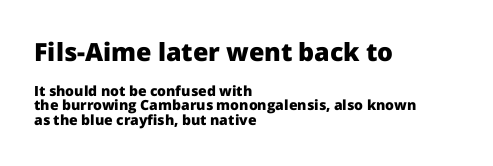
Bold? Absolutely — the strokes are thick and heavy. These lines huddle together more closely than default settings would place them. Plain, unruled lines of type. The passage shown has conventional tracking throughout.
